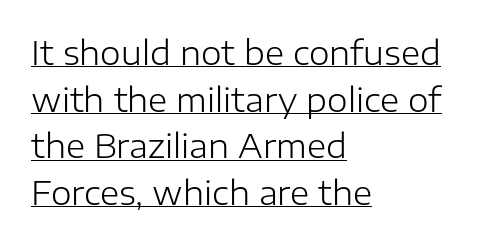
Q: Is the text bold? A: No.
Q: Is the text italic (slanted)? A: No, it is upright.
Q: Is the typeface a serif or a sans-serif typeface? A: Sans-serif.
Q: Is the text underlined? A: Yes.
Q: How is the paragraph aligned? A: Left-aligned.
Q: Is the spacing between letters normal or unusually wide? A: Normal.
Q: Is the spacing between lines tight, normal or loose? A: Normal.
Q: Width (condensed, normal, or wide)? A: Normal.
Q: Stroke contrast? A: Low.
Q: x-height? A: Medium.
Q: Monospaced? A: No.
